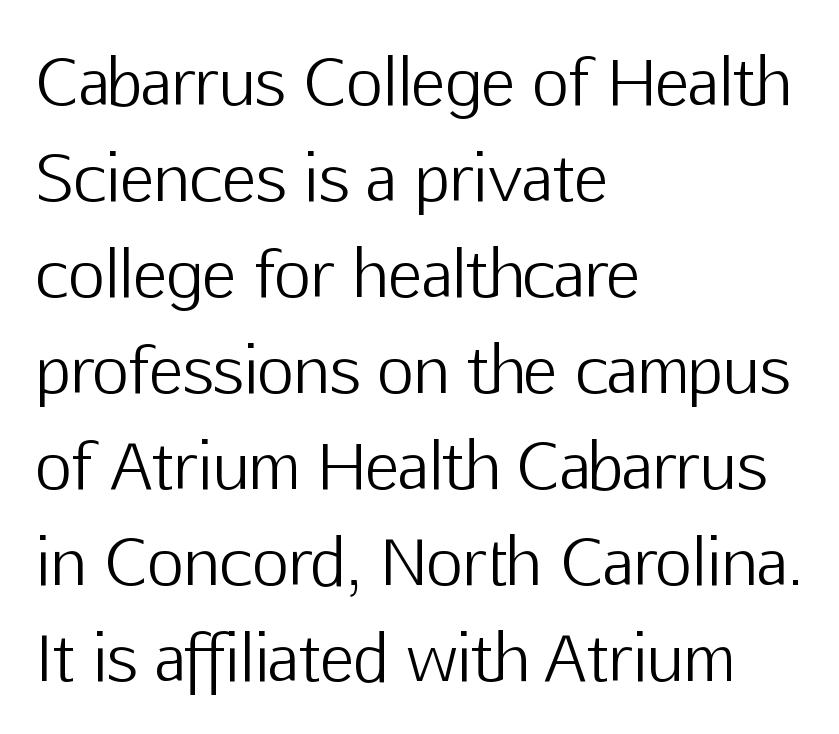
The image shows 64 px light sans-serif type, upright; set left-aligned, normal line spacing (1.5x), normal letter spacing, not underlined; low stroke contrast and a medium x-height.
